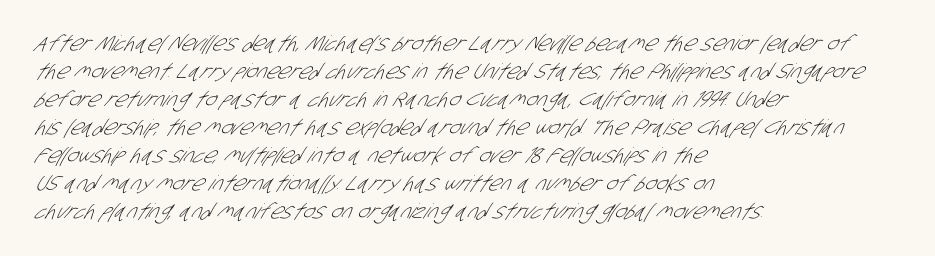
Q: Is the text bold? A: No.
Q: Is the text underlined? A: No.
Q: How is the paragraph aligned? A: Left-aligned.
Q: Is the spacing between letters normal or unusually wide? A: Normal.
Q: Is the spacing between lines tight, normal or loose? A: Normal.
